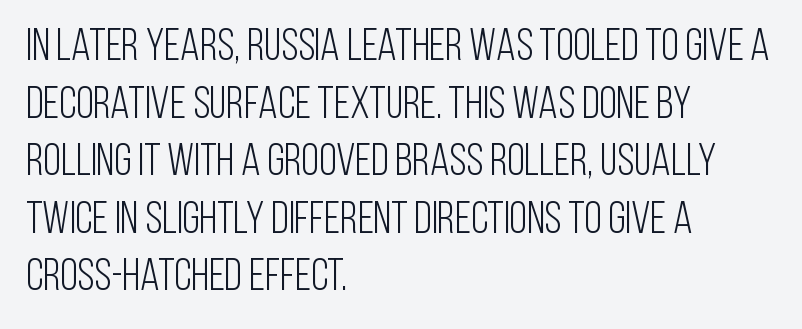
The image shows 45 px light, condensed sans-serif type, upright; set left-aligned, normal line spacing (1.28x), normal letter spacing, not underlined; low stroke contrast and a large x-height.
